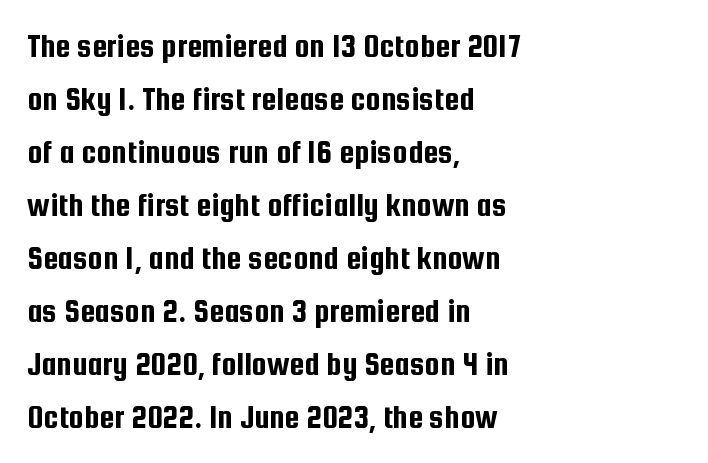
One glance says typical: line gaps are just what's usual. Decoration check: the copy has no underline. Rendered with straight, roman letterforms. Layout note: lines flush left. Spacing verdict: proportional, widths tailored to each character. This is sans-serif lettering, the kind often seen on screens and signage.
